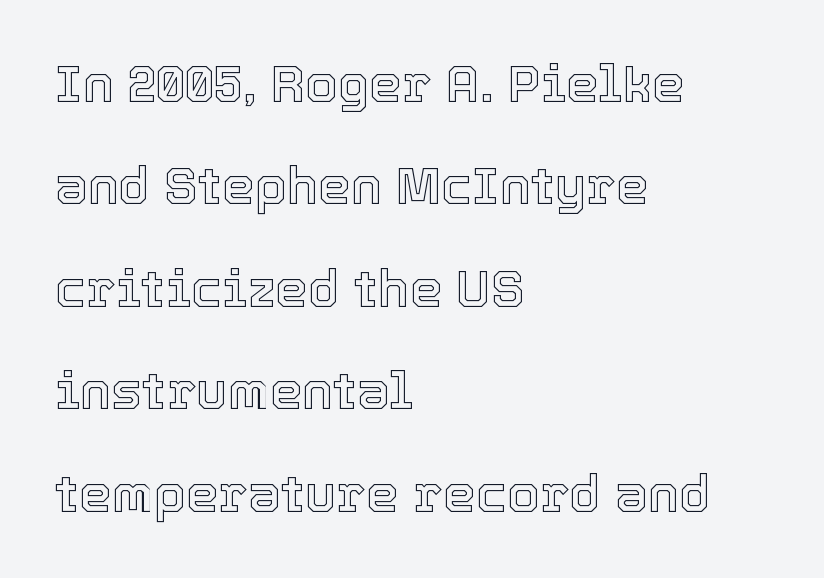
The image shows 52 px text type, upright; set left-aligned, loose line spacing (1.97x), normal letter spacing, not underlined; a medium x-height.
